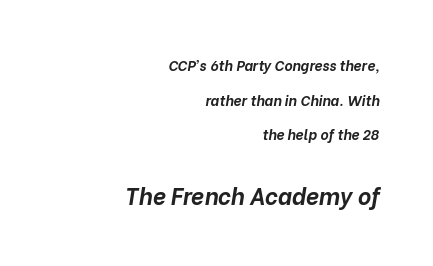
Compared with typical body copy, the letter spacing here is the same. Would a proofreader flag this as italicized? Yes. Typeset ragged left — the right edge is the straight one. Quick note: underline off.
